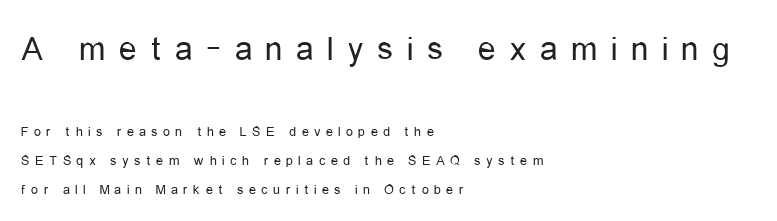
Does the copy run flush right? No — it runs flush left. Typographically, this falls in the sans-serif category. Characters remain perfectly vertical along every line. The block sitting higher on the canvas is the one with enlarged characters.
